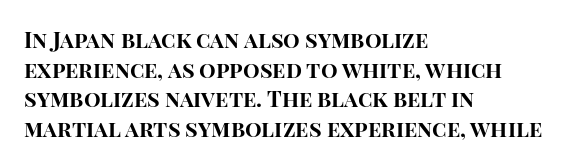
Q: Is the text bold? A: Yes.
Q: Is the text italic (slanted)? A: No, it is upright.
Q: Is the text underlined? A: No.
Q: How is the paragraph aligned? A: Left-aligned.
Q: Is the spacing between letters normal or unusually wide? A: Normal.
Q: Is the spacing between lines tight, normal or loose? A: Normal.
